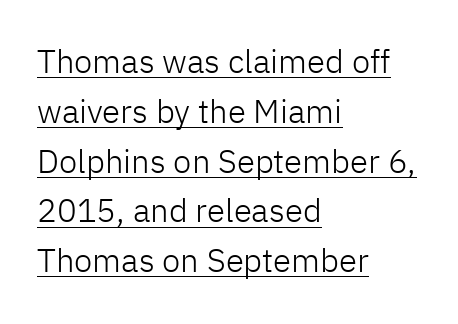
Q: Is the text bold? A: No.
Q: Is the text italic (slanted)? A: No, it is upright.
Q: Is the typeface a serif or a sans-serif typeface? A: Sans-serif.
Q: Is the text underlined? A: Yes.
Q: How is the paragraph aligned? A: Left-aligned.
Q: Is the spacing between letters normal or unusually wide? A: Normal.
Q: Is the spacing between lines tight, normal or loose? A: Normal.
Q: Width (condensed, normal, or wide)? A: Normal.
Q: Stroke contrast? A: Low.
Q: x-height? A: Medium.
Q: Monospaced? A: No.
